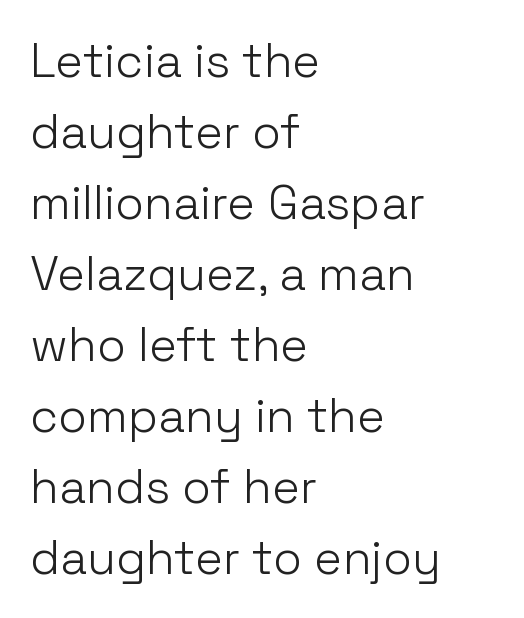
Q: Is the text bold? A: No.
Q: Is the text italic (slanted)? A: No, it is upright.
Q: Is the typeface a serif or a sans-serif typeface? A: Sans-serif.
Q: Is the text underlined? A: No.
Q: How is the paragraph aligned? A: Left-aligned.
Q: Is the spacing between letters normal or unusually wide? A: Normal.
Q: Is the spacing between lines tight, normal or loose? A: Normal.
Q: Width (condensed, normal, or wide)? A: Normal.
Q: Stroke contrast? A: Low.
Q: x-height? A: Medium.
Q: Monospaced? A: No.
